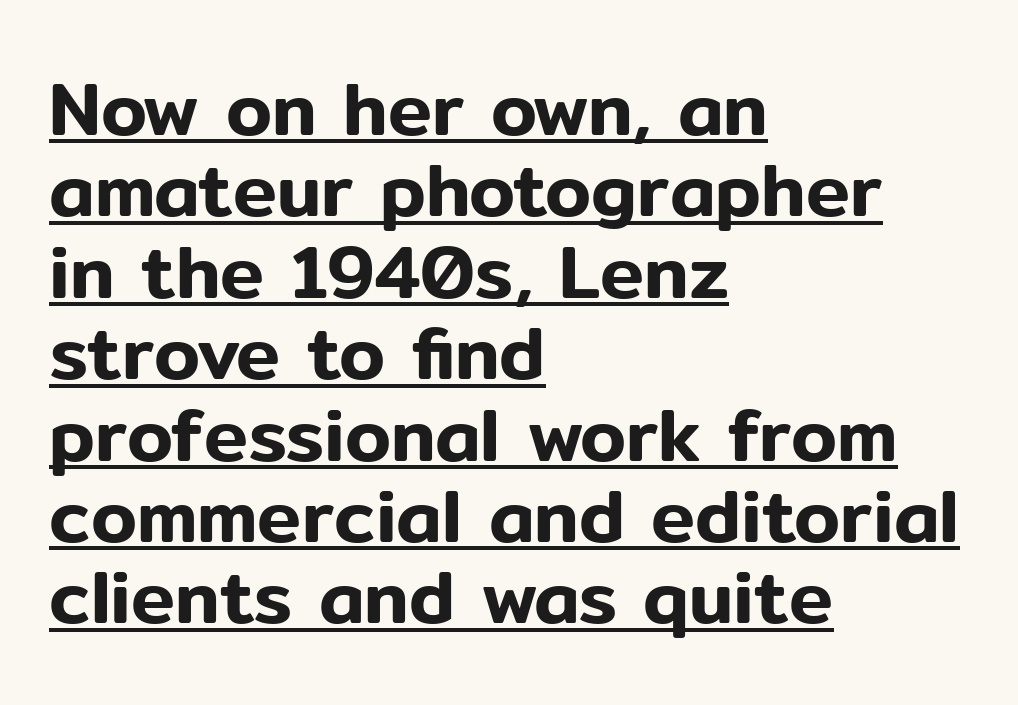
Q: Is the text italic (slanted)? A: No, it is upright.
Q: Is the typeface a serif or a sans-serif typeface? A: Sans-serif.
Q: Is the text underlined? A: Yes.
Q: How is the paragraph aligned? A: Left-aligned.
Q: Is the spacing between letters normal or unusually wide? A: Normal.
Q: Is the spacing between lines tight, normal or loose? A: Tight.
Q: Width (condensed, normal, or wide)? A: Normal.
Q: Stroke contrast? A: Low.
Q: x-height? A: Medium.
Q: Monospaced? A: No.
